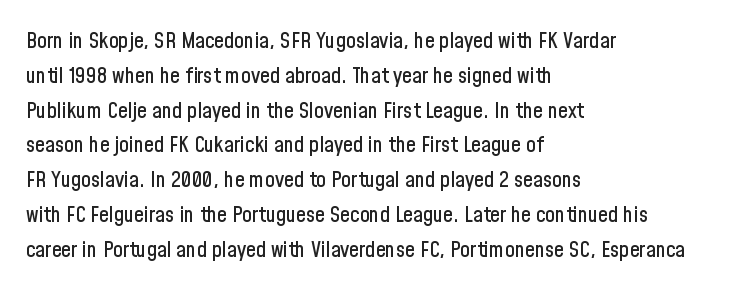
Q: Is the text italic (slanted)? A: No, it is upright.
Q: Is the text underlined? A: No.
Q: How is the paragraph aligned? A: Left-aligned.
Q: Is the spacing between letters normal or unusually wide? A: Normal.
Q: Is the spacing between lines tight, normal or loose? A: Normal.
